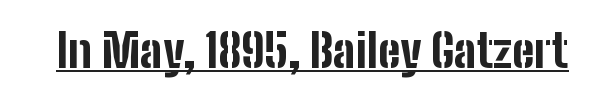
{"serif": "no", "italic": "no", "bold": "yes", "weight": "bold", "width": "condensed", "stroke_contrast": "low", "x_height": "medium", "monospaced": "no", "underline": "yes", "letter_spacing": "normal", "letter_spacing_em": 0.0, "glyph_px": 45}
